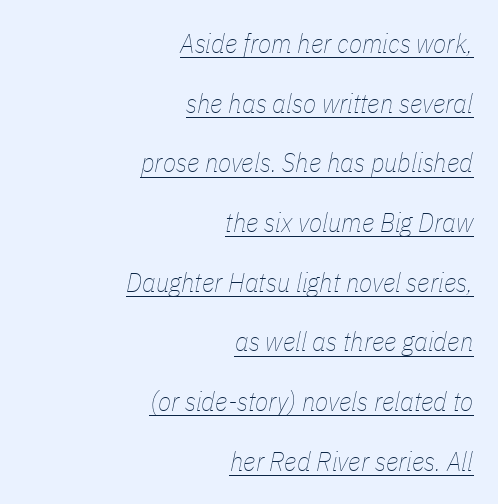
Q: Is the text bold? A: No.
Q: Is the text italic (slanted)? A: Yes, it leans right by about 11 degrees.
Q: Is the text underlined? A: Yes.
Q: How is the paragraph aligned? A: Right-aligned.
Q: Is the spacing between letters normal or unusually wide? A: Normal.
Q: Is the spacing between lines tight, normal or loose? A: Loose.
